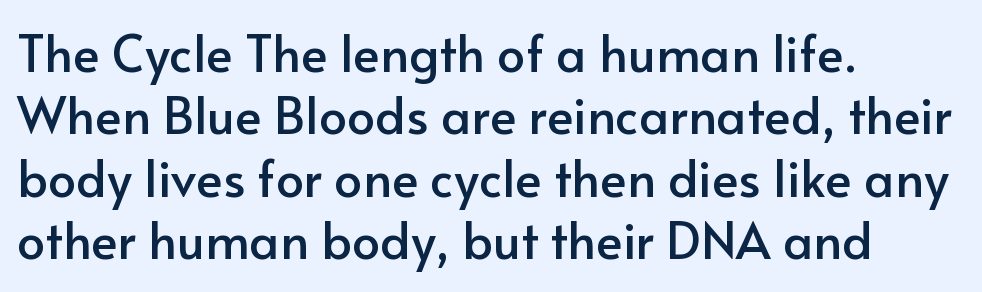
Q: Is the text italic (slanted)? A: No, it is upright.
Q: Is the typeface a serif or a sans-serif typeface? A: Sans-serif.
Q: Is the text underlined? A: No.
Q: How is the paragraph aligned? A: Left-aligned.
Q: Is the spacing between letters normal or unusually wide? A: Normal.
Q: Is the spacing between lines tight, normal or loose? A: Normal.
Q: Width (condensed, normal, or wide)? A: Normal.
Q: Stroke contrast? A: Low.
Q: x-height? A: Small.
Q: Monospaced? A: No.
